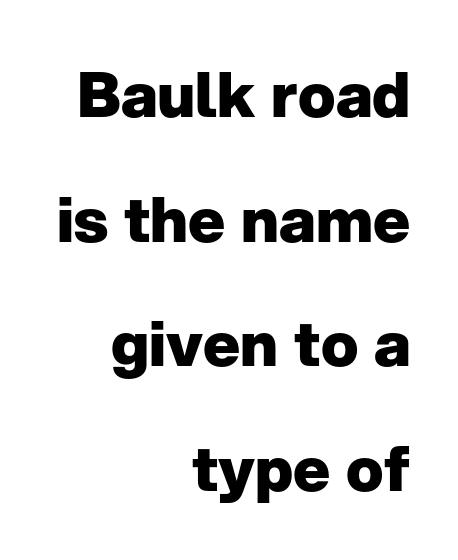
Do the letters lean? They stand straight. Are there feet on the stems? There aren't — it's a sans. Glyph-to-glyph distance matches everyday printed text. The ragged edge is on the left, which tells us the setting is flush right. A dark, heavy texture on the line: the type is bold. Decoration check: the copy has no underline.
